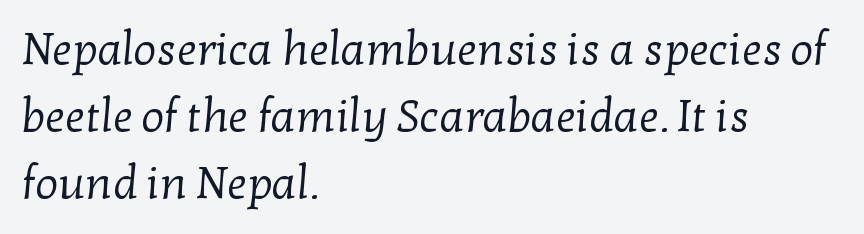
{"serif": "yes", "bold": "no", "weight": "regular", "width": "normal", "stroke_contrast": "low", "x_height": "medium", "monospaced": "no", "underline": "no", "align": "left", "line_spacing": "normal", "line_spacing_ratio": 1.49, "letter_spacing": "normal", "letter_spacing_em": 0.0, "glyph_px": 45}
